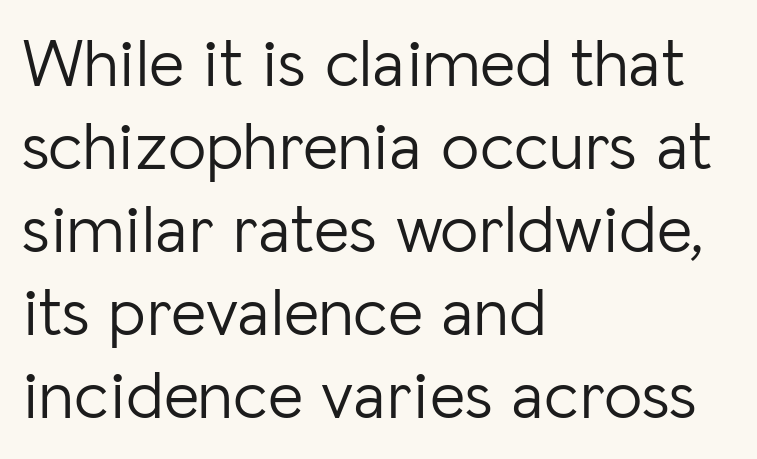
Q: Is the text bold? A: No.
Q: Is the text italic (slanted)? A: No, it is upright.
Q: Is the typeface a serif or a sans-serif typeface? A: Sans-serif.
Q: Is the text underlined? A: No.
Q: How is the paragraph aligned? A: Left-aligned.
Q: Is the spacing between letters normal or unusually wide? A: Normal.
Q: Width (condensed, normal, or wide)? A: Normal.
Q: Stroke contrast? A: Low.
Q: x-height? A: Medium.
Q: Monospaced? A: No.
